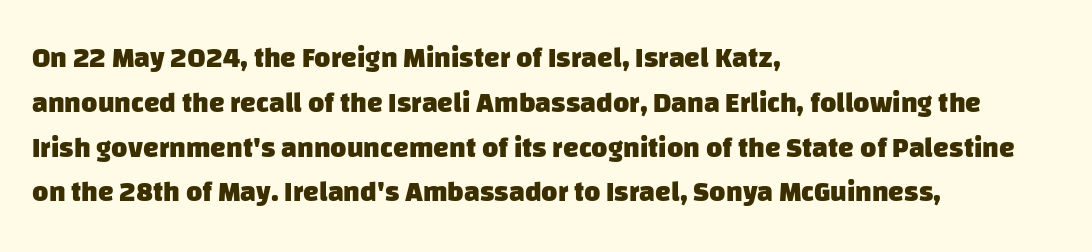
{"serif": "no", "bold": "yes", "weight": "heavy", "width": "normal", "stroke_contrast": "low", "x_height": "large", "monospaced": "no", "underline": "no", "align": "left", "line_spacing": "normal", "line_spacing_ratio": 1.6, "letter_spacing": "normal", "letter_spacing_em": 0.0, "glyph_px": 28}
